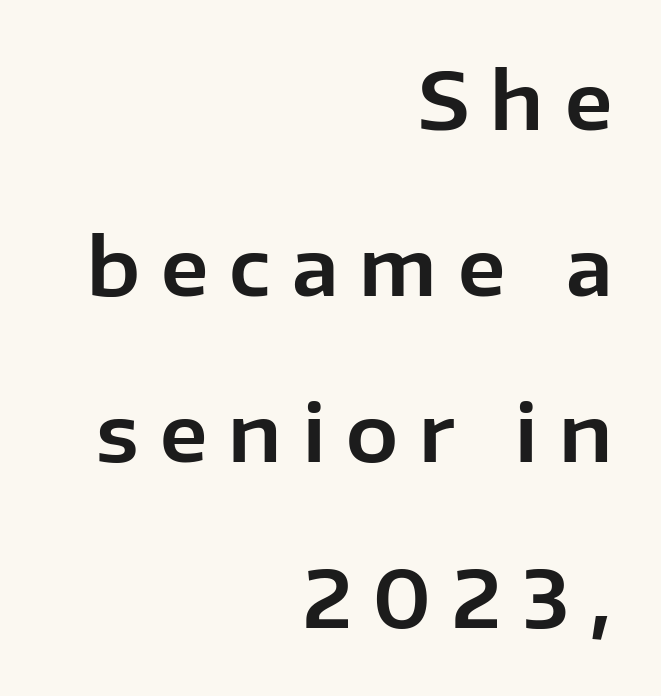
{"serif": "no", "italic": "no", "width": "normal", "stroke_contrast": "low", "x_height": "medium", "monospaced": "no", "underline": "no", "align": "right", "line_spacing": "loose", "line_spacing_ratio": 2.13, "letter_spacing": "wide", "letter_spacing_em": 0.27, "glyph_px": 78}
